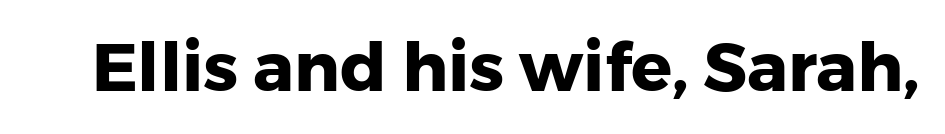
Q: Is the text bold? A: Yes.
Q: Is the text italic (slanted)? A: No, it is upright.
Q: Is the typeface a serif or a sans-serif typeface? A: Sans-serif.
Q: Is the text underlined? A: No.
Q: Is the spacing between letters normal or unusually wide? A: Normal.
Q: Width (condensed, normal, or wide)? A: Normal.
Q: Stroke contrast? A: Low.
Q: x-height? A: Medium.
Q: Monospaced? A: No.
